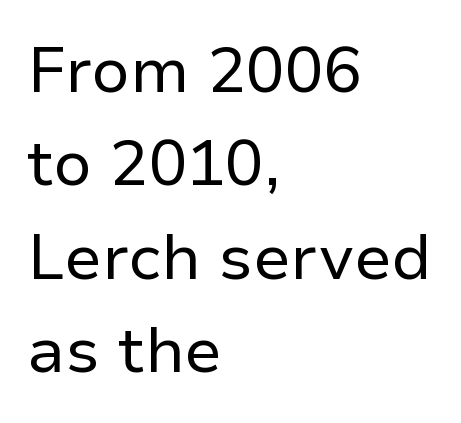
{"serif": "no", "italic": "no", "bold": "no", "weight": "regular", "width": "normal", "stroke_contrast": "low", "x_height": "medium", "monospaced": "no", "underline": "no", "align": "left", "line_spacing": "normal", "line_spacing_ratio": 1.46, "letter_spacing": "normal", "letter_spacing_em": 0.0, "glyph_px": 64}
